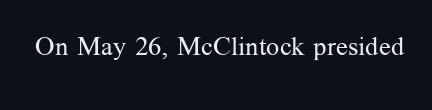
Q: Is the text bold? A: No.
Q: Is the text italic (slanted)? A: No, it is upright.
Q: Is the text underlined? A: No.
Q: Is the spacing between letters normal or unusually wide? A: Normal.
